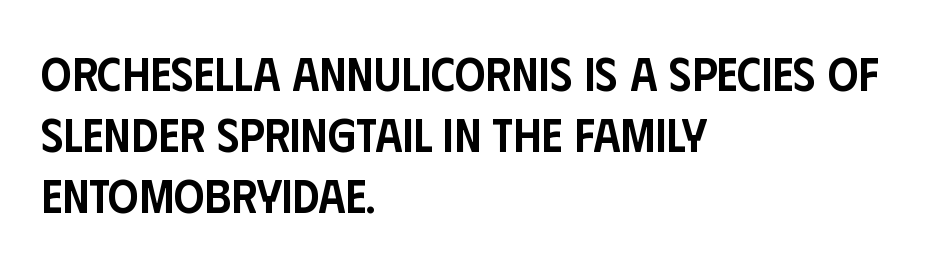
Q: Is the text bold? A: Semi-bold.
Q: Is the text italic (slanted)? A: No, it is upright.
Q: Is the typeface a serif or a sans-serif typeface? A: Sans-serif.
Q: Is the text underlined? A: No.
Q: How is the paragraph aligned? A: Left-aligned.
Q: Is the spacing between letters normal or unusually wide? A: Normal.
Q: Is the spacing between lines tight, normal or loose? A: Normal.
Q: Width (condensed, normal, or wide)? A: Condensed.
Q: Stroke contrast? A: Low.
Q: x-height? A: Large.
Q: Monospaced? A: No.
